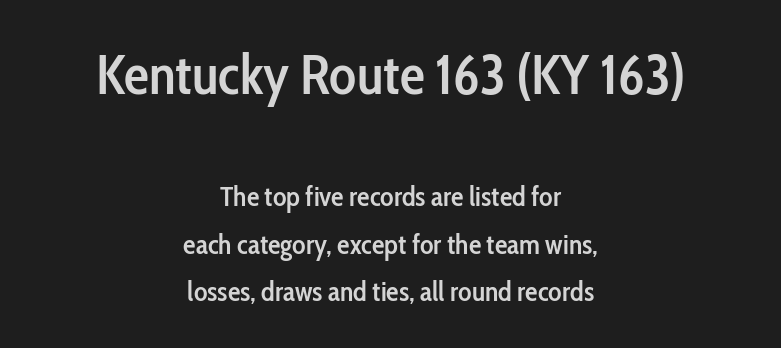
Q: Is the text bold? A: Semi-bold.
Q: Is the text italic (slanted)? A: No, it is upright.
Q: Is the typeface a serif or a sans-serif typeface? A: Sans-serif.
Q: Is the text underlined? A: No.
Q: How is the paragraph aligned? A: Centered.
Q: Is the spacing between letters normal or unusually wide? A: Normal.
Q: Is the spacing between lines tight, normal or loose? A: Normal.
Q: Which block of text is set in a larger size, the first (top) or the second (bottom)? A: The first (top) one.
Q: Width (condensed, normal, or wide)? A: Condensed.
Q: Stroke contrast? A: Low.
Q: x-height? A: Medium.
Q: Monospaced? A: No.
